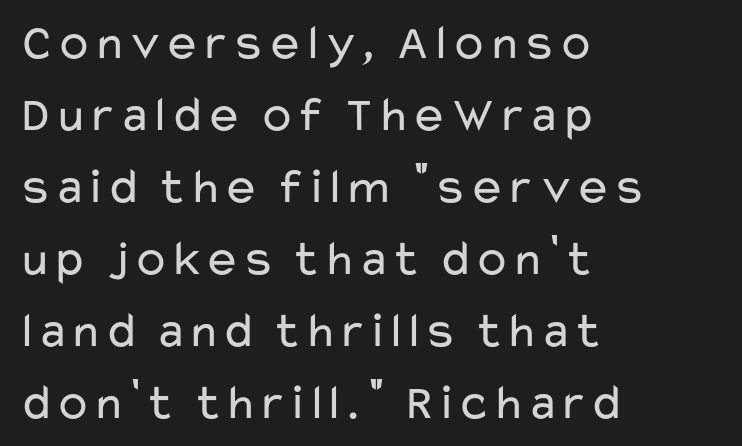
Summary of weight: not heavy and not bold. The font family rendered here belongs to the sans-serif group. The words here are not underlined. When letters stand straight like this, we call the style roman or upright.
